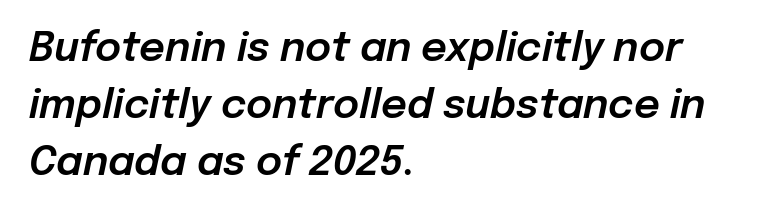
{"italic": "yes", "lean": "right", "slant_degrees": 12, "width": "normal", "stroke_contrast": "low", "x_height": "medium", "monospaced": "no", "underline": "no", "align": "left", "line_spacing": "normal", "line_spacing_ratio": 1.42, "letter_spacing": "normal", "letter_spacing_em": 0.0, "glyph_px": 40}
